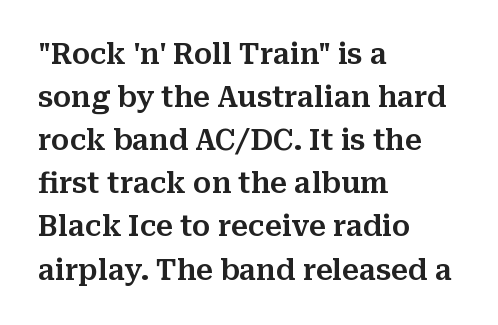
{"serif": "yes", "italic": "no", "width": "normal", "stroke_contrast": "medium", "x_height": "medium", "monospaced": "no", "underline": "no", "align": "left", "line_spacing": "normal", "line_spacing_ratio": 1.54, "letter_spacing": "normal", "letter_spacing_em": 0.0, "glyph_px": 28}
